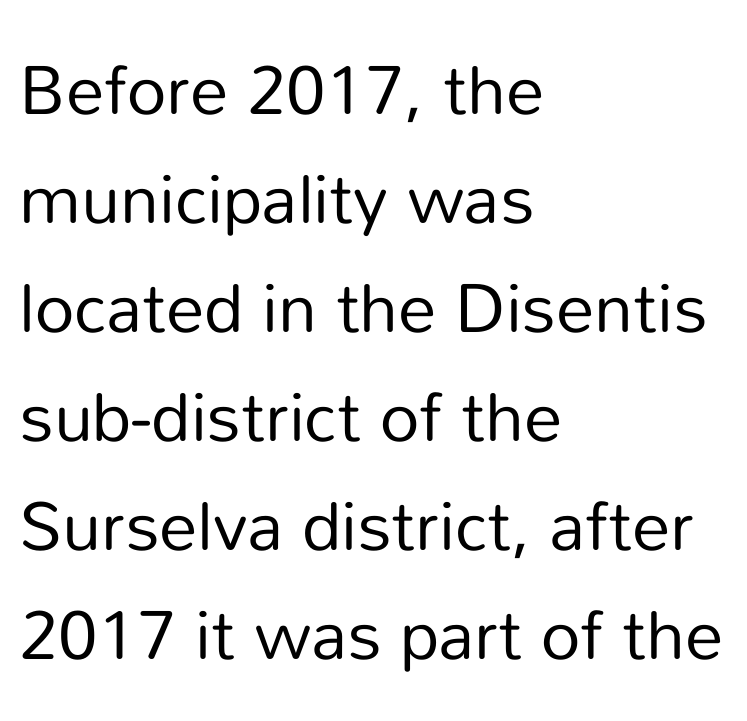
{"serif": "no", "italic": "no", "bold": "no", "weight": "regular", "width": "normal", "stroke_contrast": "low", "x_height": "medium", "monospaced": "no", "underline": "no", "align": "left", "line_spacing": "normal", "line_spacing_ratio": 1.58, "letter_spacing": "normal", "letter_spacing_em": 0.0, "glyph_px": 69}
